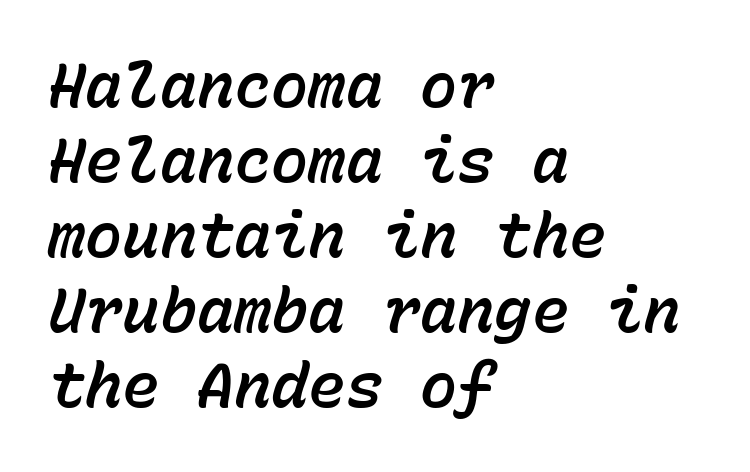
{"italic": "yes", "lean": "right", "slant_degrees": 15, "width": "normal", "stroke_contrast": "low", "x_height": "medium", "monospaced": "yes", "underline": "no", "align": "left", "line_spacing_ratio": 1.21, "letter_spacing": "normal", "letter_spacing_em": 0.0, "glyph_px": 62}
